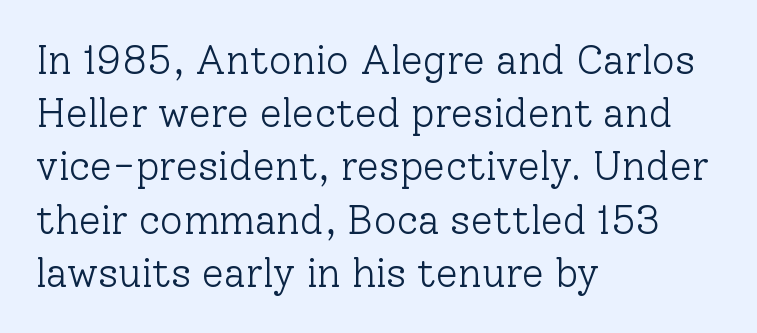
Caption: face not bold, strokes unweighted. The typesetter chose a ragged-right arrangement here. You can tell it's not italic because the verticals are truly vertical. Successive baselines arrive at the customary interval.
